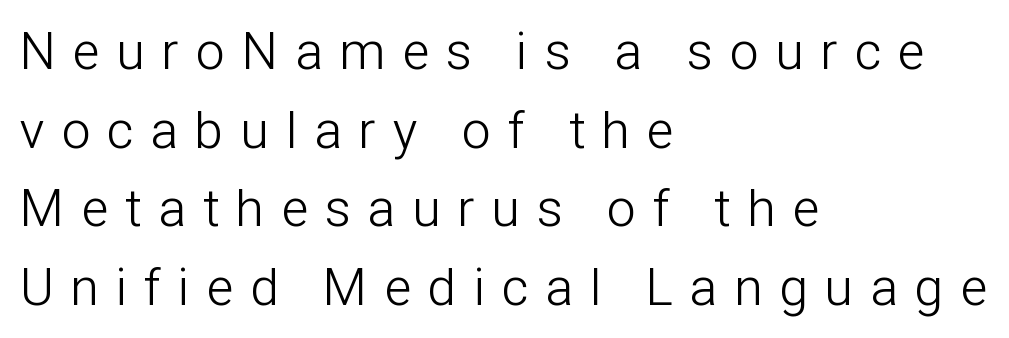
The image shows 52 px light, condensed sans-serif type, upright; set left-aligned, normal line spacing (1.51x), unusually wide letter spacing (+0.34 em), not underlined; low stroke contrast and a medium x-height.
